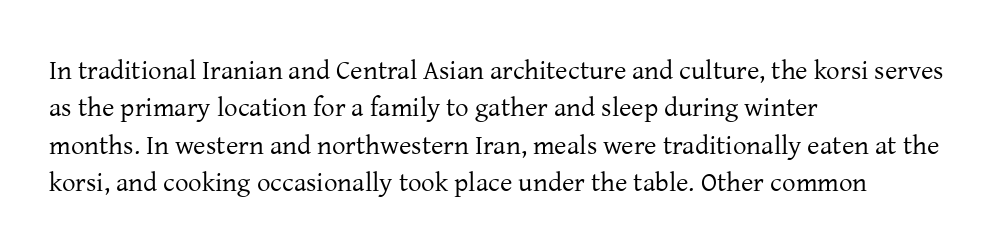
{"italic": "no", "bold": "no", "underline": "no", "align": "left", "line_spacing": "normal", "line_spacing_ratio": 1.38, "letter_spacing": "normal", "letter_spacing_em": 0.0, "glyph_px": 27}
